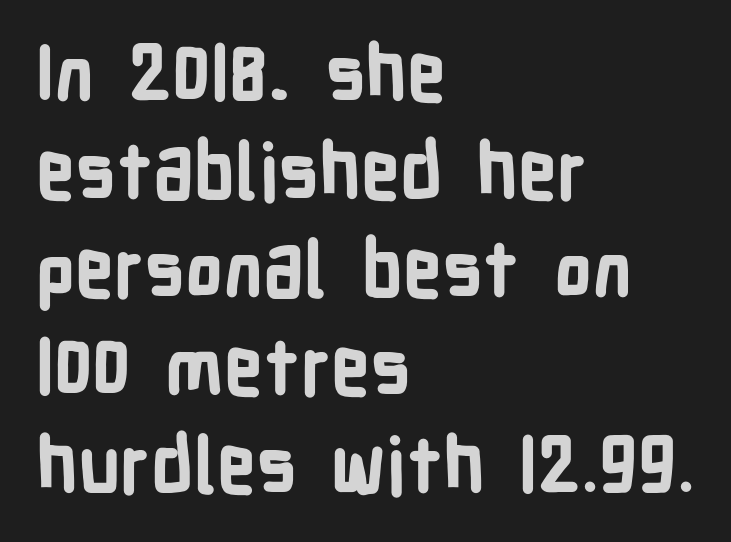
{"serif": "no", "italic": "no", "bold": "yes", "weight": "bold", "width": "condensed", "stroke_contrast": "low", "x_height": "medium", "monospaced": "no", "underline": "no", "align": "left", "line_spacing": "normal", "line_spacing_ratio": 1.29, "letter_spacing": "normal", "letter_spacing_em": 0.0, "glyph_px": 76}
